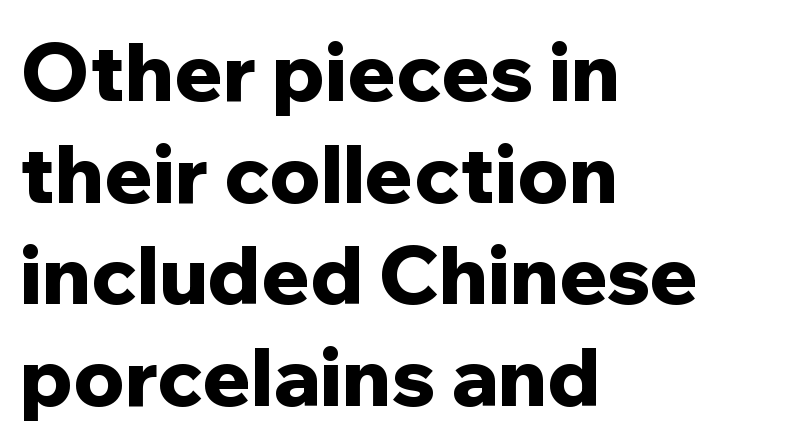
Q: Is the text bold? A: Yes.
Q: Is the text italic (slanted)? A: No, it is upright.
Q: Is the typeface a serif or a sans-serif typeface? A: Sans-serif.
Q: Is the text underlined? A: No.
Q: How is the paragraph aligned? A: Left-aligned.
Q: Is the spacing between letters normal or unusually wide? A: Normal.
Q: Is the spacing between lines tight, normal or loose? A: Normal.
Q: Width (condensed, normal, or wide)? A: Normal.
Q: Stroke contrast? A: Low.
Q: x-height? A: Medium.
Q: Monospaced? A: No.
